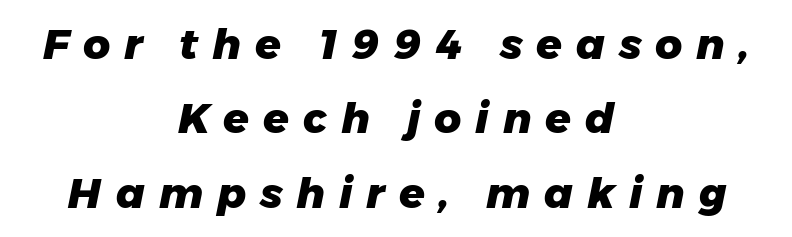
The image shows 42 px heavy type, italic (leaning right); set centered, line spacing 1.77x, unusually wide letter spacing (+0.33 em), not underlined; low stroke contrast and a medium x-height.
